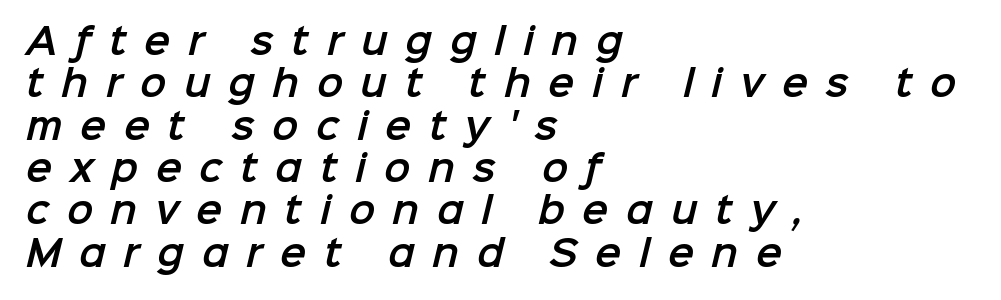
Letter spacing: wide. Serif or sans? Sans — the stroke terminals are bare. The typesetter chose a ragged-right arrangement here. Beneath every word, the page is bare. These lines are rendered in a variable-pitch font.
